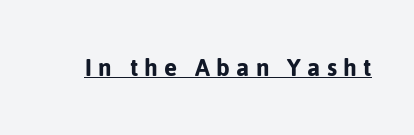
Q: Is the text italic (slanted)? A: No, it is upright.
Q: Is the typeface a serif or a sans-serif typeface? A: Sans-serif.
Q: Is the text underlined? A: Yes.
Q: Is the spacing between letters normal or unusually wide? A: Unusually wide.
Q: Width (condensed, normal, or wide)? A: Normal.
Q: Stroke contrast? A: Low.
Q: x-height? A: Medium.
Q: Monospaced? A: No.
